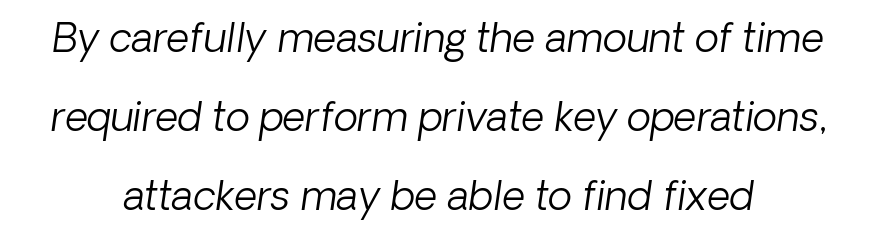
The image shows 40 px light sans-serif type; set centered, loose line spacing (1.97x), normal letter spacing, not underlined; low stroke contrast and a medium x-height.
